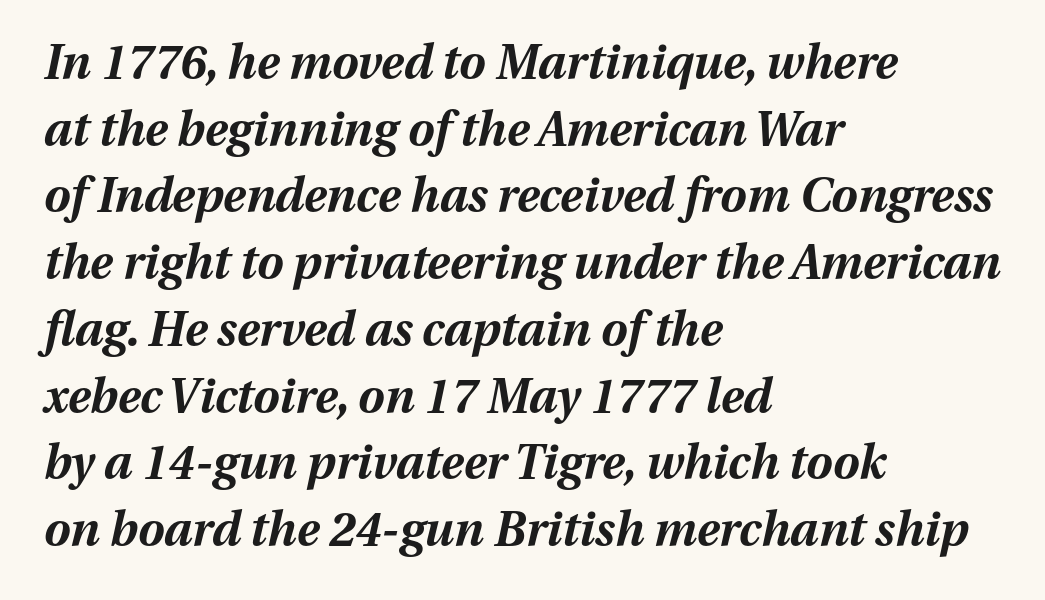
Students, this is bold: see how much ink each stroke carries. Characters follow at the spacing the type designer built in. The ragged edge is on the right, which tells us the setting is flush left. The lines sit at an ordinary, default distance from one another. This rendering features lettering with no underline. In terms of posture, this sample is oblique.
